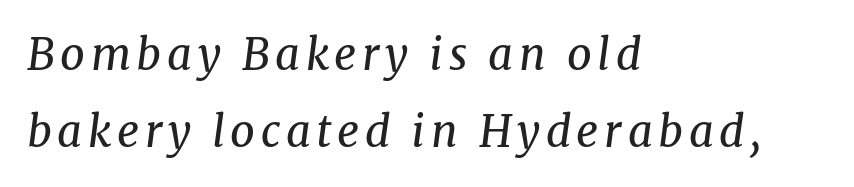
{"serif": "yes", "italic": "yes", "lean": "right", "slant_degrees": 8, "bold": "no", "weight": "regular", "width": "normal", "stroke_contrast": "medium", "x_height": "medium", "monospaced": "no", "underline": "no", "align": "left", "line_spacing_ratio": 1.8, "glyph_px": 43}
